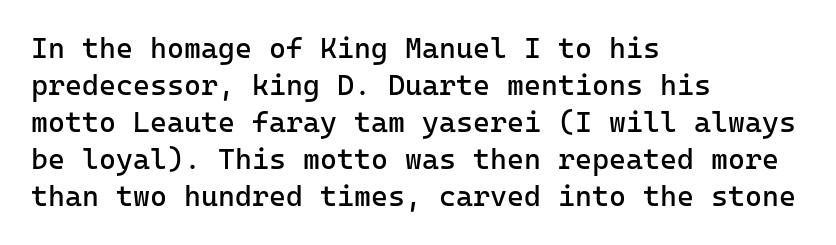
The image shows 29 px regular-weight sans-serif type, upright; set left-aligned, normal line spacing (1.28x), normal letter spacing, not underlined; low stroke contrast and a medium x-height.
